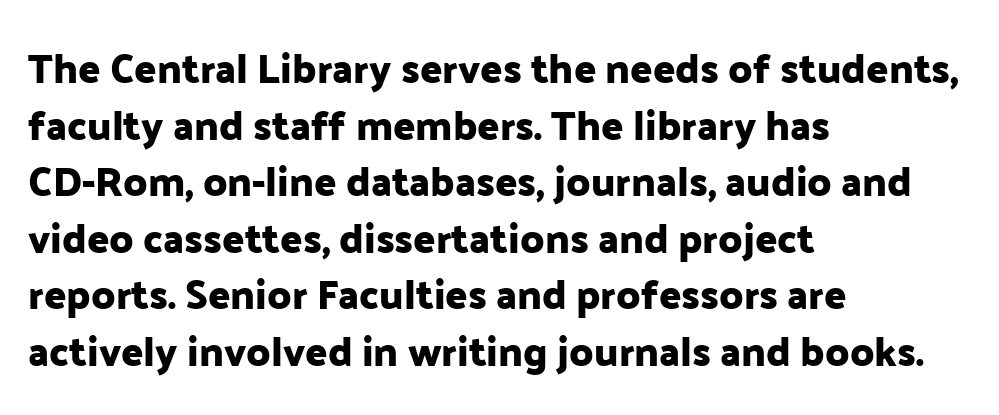
{"serif": "no", "italic": "no", "width": "normal", "stroke_contrast": "low", "x_height": "medium", "monospaced": "no", "underline": "no", "align": "left", "line_spacing": "normal", "line_spacing_ratio": 1.38, "letter_spacing": "normal", "letter_spacing_em": 0.0, "glyph_px": 41}
